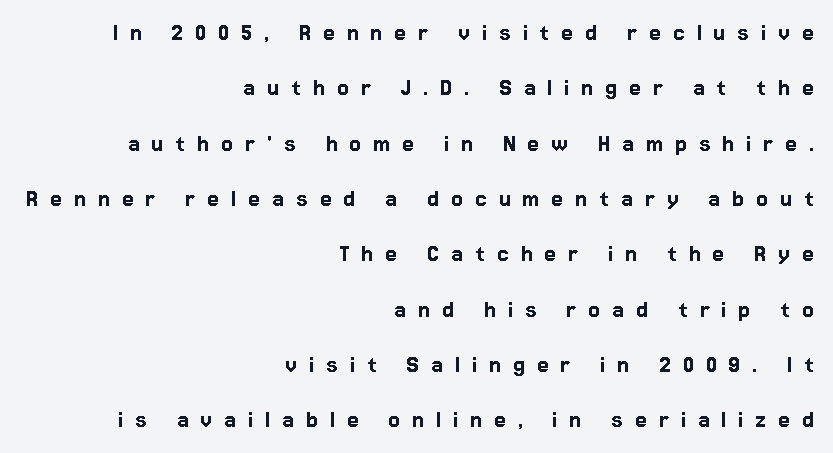
The image shows 27 px text type, upright; set right-aligned, loose line spacing (2.05x), unusually wide letter spacing (+0.44 em), not underlined.
